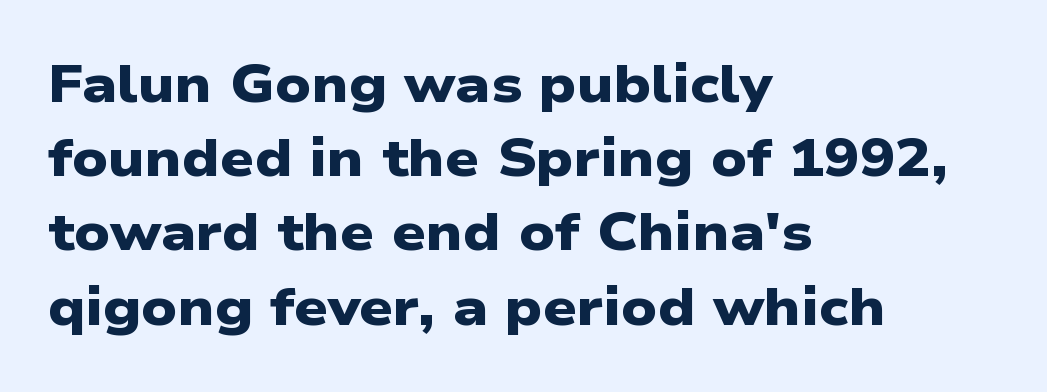
Q: Is the text bold? A: Yes.
Q: Is the typeface a serif or a sans-serif typeface? A: Sans-serif.
Q: Is the text underlined? A: No.
Q: How is the paragraph aligned? A: Left-aligned.
Q: Is the spacing between letters normal or unusually wide? A: Normal.
Q: Is the spacing between lines tight, normal or loose? A: Normal.
Q: Width (condensed, normal, or wide)? A: Wide.
Q: Stroke contrast? A: Low.
Q: x-height? A: Medium.
Q: Monospaced? A: No.
